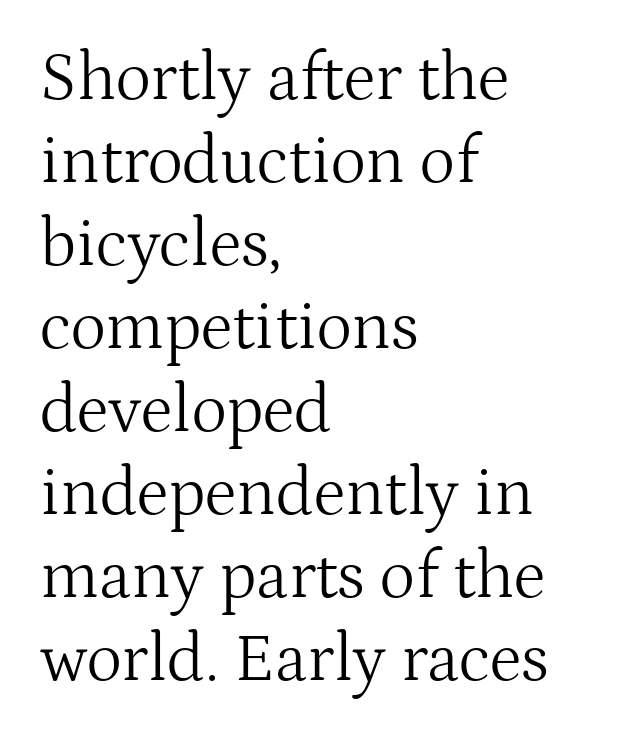
{"serif": "yes", "italic": "no", "bold": "no", "weight": "light", "width": "normal", "stroke_contrast": "medium", "x_height": "medium", "monospaced": "no", "underline": "no", "align": "left", "line_spacing_ratio": 1.22, "letter_spacing": "normal", "letter_spacing_em": 0.0, "glyph_px": 68}
